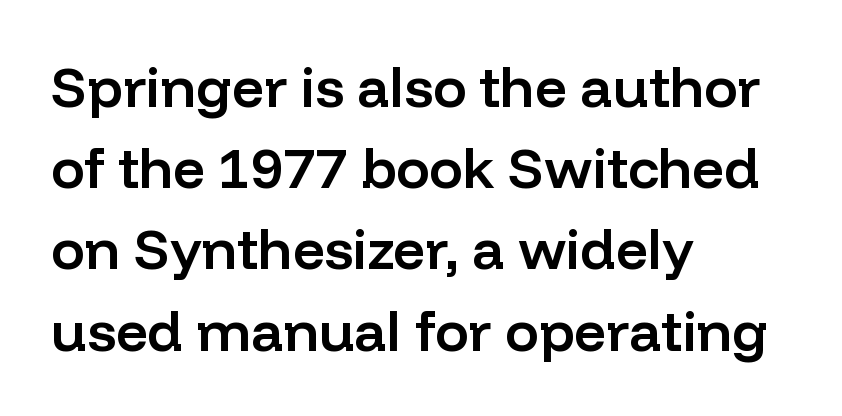
Q: Is the text bold? A: Semi-bold.
Q: Is the text italic (slanted)? A: No, it is upright.
Q: Is the typeface a serif or a sans-serif typeface? A: Sans-serif.
Q: Is the text underlined? A: No.
Q: How is the paragraph aligned? A: Left-aligned.
Q: Is the spacing between letters normal or unusually wide? A: Normal.
Q: Is the spacing between lines tight, normal or loose? A: Normal.
Q: Width (condensed, normal, or wide)? A: Normal.
Q: Stroke contrast? A: Low.
Q: x-height? A: Medium.
Q: Monospaced? A: No.
